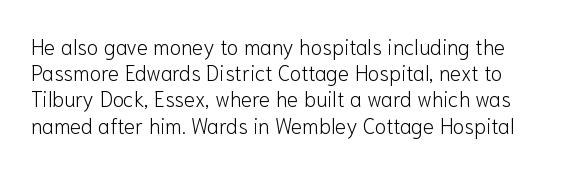
{"italic": "no", "bold": "no", "underline": "no", "line_spacing": "normal", "line_spacing_ratio": 1.25, "letter_spacing": "normal", "letter_spacing_em": 0.0, "glyph_px": 21}
